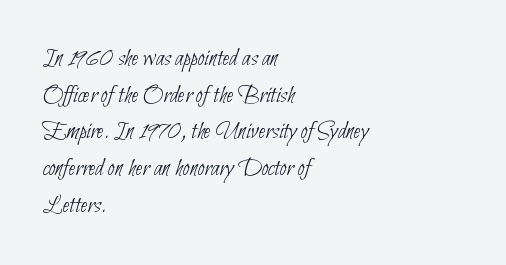
The image shows 25 px text type; set left-aligned, normal line spacing (1.47x), normal letter spacing, not underlined.
